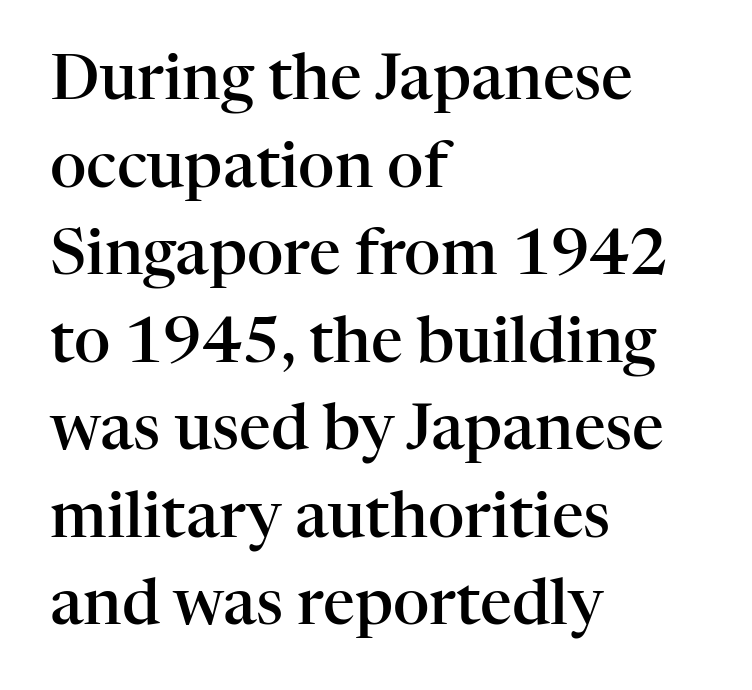
Q: Is the text bold? A: Semi-bold.
Q: Is the text italic (slanted)? A: No, it is upright.
Q: Is the typeface a serif or a sans-serif typeface? A: Serif.
Q: Is the text underlined? A: No.
Q: How is the paragraph aligned? A: Left-aligned.
Q: Is the spacing between letters normal or unusually wide? A: Normal.
Q: Is the spacing between lines tight, normal or loose? A: Normal.
Q: Width (condensed, normal, or wide)? A: Normal.
Q: Stroke contrast? A: High.
Q: x-height? A: Medium.
Q: Monospaced? A: No.
